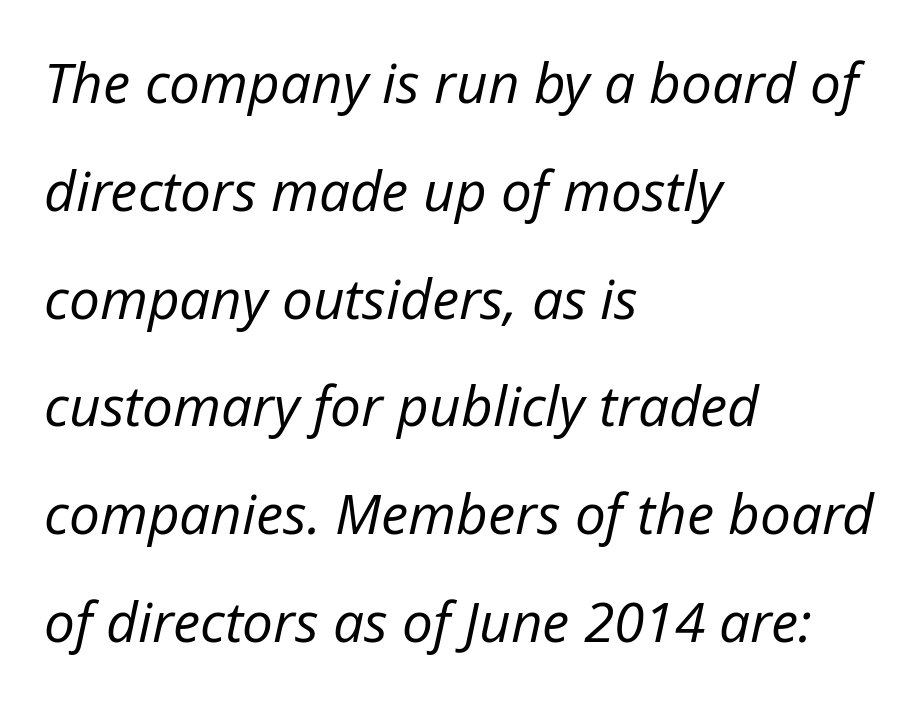
{"italic": "yes", "lean": "right", "slant_degrees": 12, "bold": "no", "weight": "regular", "width": "normal", "stroke_contrast": "low", "x_height": "medium", "monospaced": "no", "underline": "no", "align": "left", "line_spacing": "loose", "line_spacing_ratio": 1.96, "letter_spacing": "normal", "letter_spacing_em": 0.0, "glyph_px": 55}
